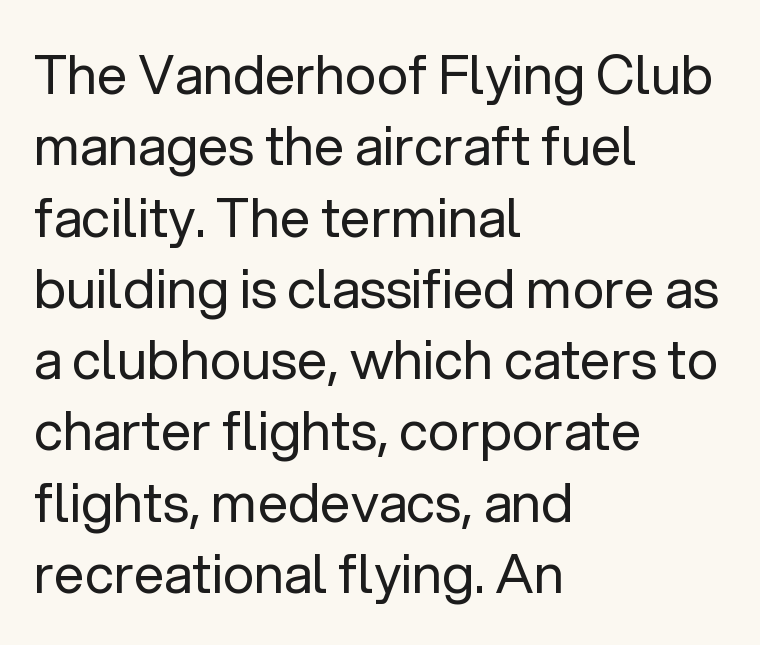
The block of text has a typical density, with ordinary space between rows. Is the type heavy? It reads as light-to-regular instead. The gap between lines stays unmarked. The face used here is rendered with its standard letterfit. Each letter keeps its own natural width here, so spacing adapts to shape.
